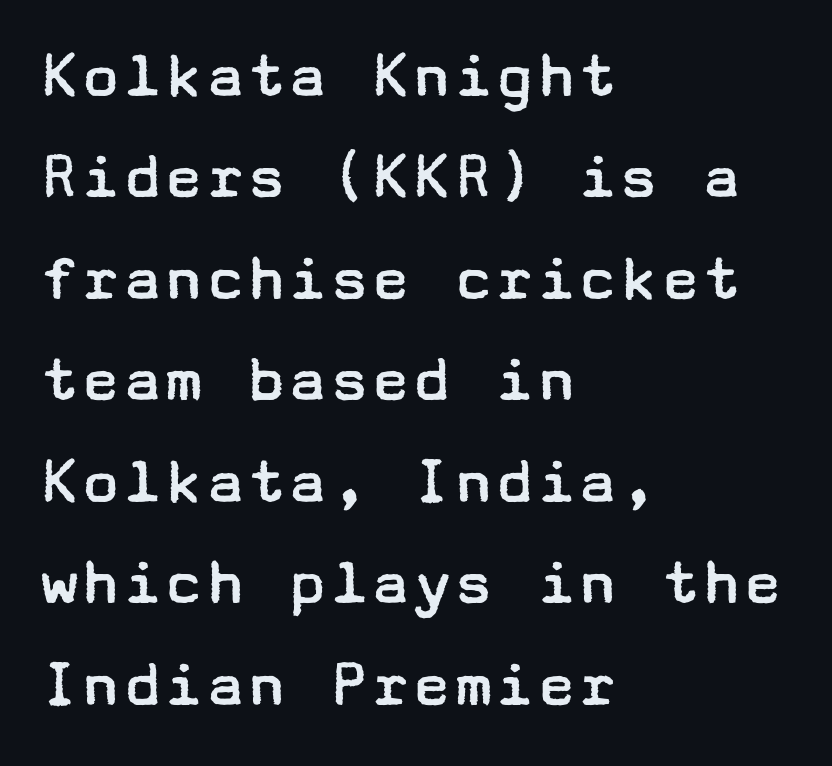
Each new line begins a customary step beneath the previous one. To sum up the face: it is a sans, with no serifs. Layout note: lines flush left. Notice how the stems are strictly vertical — no italics here.
